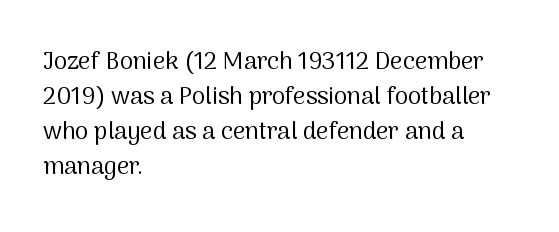
Q: Is the text bold? A: No.
Q: Is the text italic (slanted)? A: No, it is upright.
Q: Is the text underlined? A: No.
Q: How is the paragraph aligned? A: Left-aligned.
Q: Is the spacing between letters normal or unusually wide? A: Normal.
Q: Is the spacing between lines tight, normal or loose? A: Normal.
